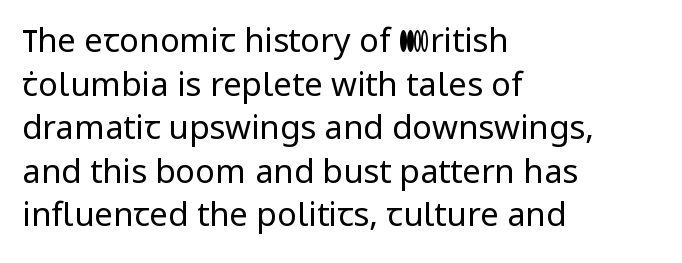
You could not count columns in this text — the font is proportionally spaced. These lines are set flush left with a ragged right edge. Ascenders rise straight up at ninety degrees. The passage shown stacks its lines at a standard gap. Bare-footed words on every line. Words appear dense and cohesive because spacing is normal.
